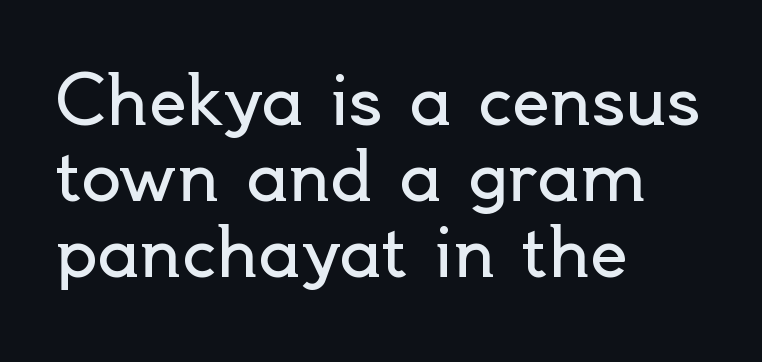
The image shows 66 px regular-weight sans-serif type, upright; set left-aligned, tight line spacing (1.15x), normal letter spacing, not underlined; a small x-height.
